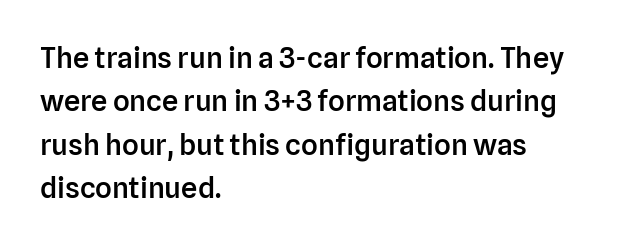
Q: Is the text bold? A: Semi-bold.
Q: Is the text italic (slanted)? A: No, it is upright.
Q: Is the typeface a serif or a sans-serif typeface? A: Sans-serif.
Q: Is the text underlined? A: No.
Q: How is the paragraph aligned? A: Left-aligned.
Q: Is the spacing between letters normal or unusually wide? A: Normal.
Q: Is the spacing between lines tight, normal or loose? A: Normal.
Q: Width (condensed, normal, or wide)? A: Normal.
Q: Stroke contrast? A: Low.
Q: x-height? A: Medium.
Q: Monospaced? A: No.
